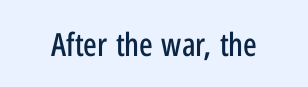
Q: Is the text italic (slanted)? A: No, it is upright.
Q: Is the typeface a serif or a sans-serif typeface? A: Sans-serif.
Q: Is the text underlined? A: No.
Q: Is the spacing between letters normal or unusually wide? A: Normal.
Q: Width (condensed, normal, or wide)? A: Condensed.
Q: Stroke contrast? A: Low.
Q: x-height? A: Medium.
Q: Monospaced? A: No.
